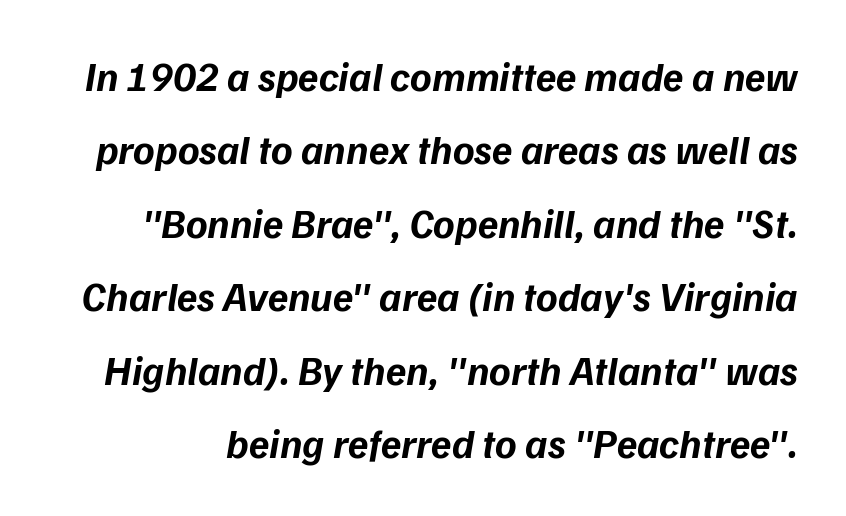
Check the space under the baseline: it is left empty. Letter spacing: default. The letters advance in unequal steps, a hallmark of proportional type. Each letter's strokes conclude bluntly, with no projecting serifs.
